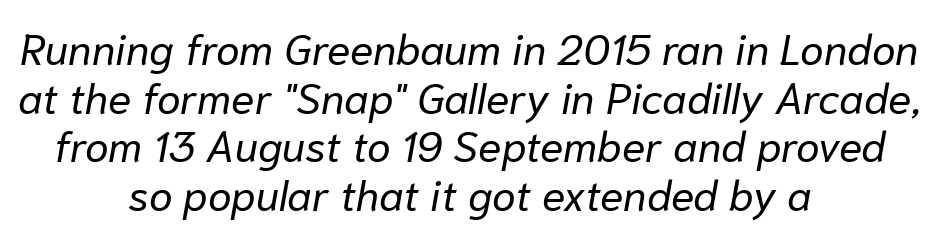
Tall strokes in this sample are angled rather than plumb. You could not count columns in this text — the font is proportionally spaced. Both edges are ragged and mirror each other, which tells us the setting is centered. Quick note: underline off. The passage shown has conventional tracking throughout.
